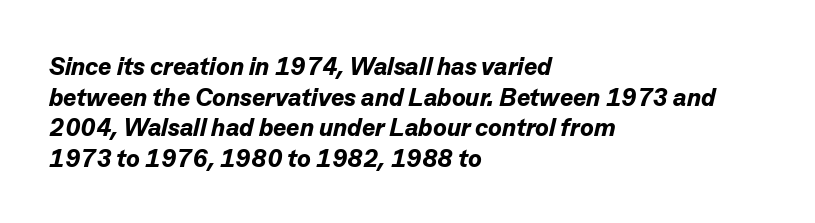
Yep, that's italic — everything's leaning. Summary of weight: heavy, a full bold. In terms of letterspacing, this is plain default setting. Line starts are locked; line ends wander. Only glyphs here, with clear space below each row.
